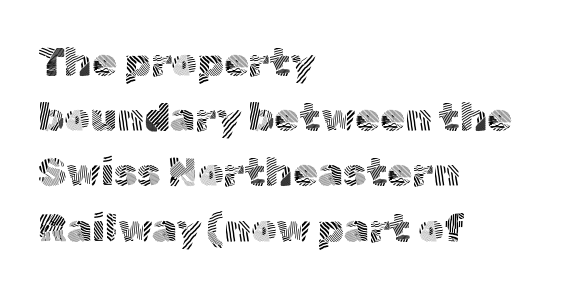
The image shows 40 px light sans-serif type, upright; set left-aligned, normal line spacing (1.38x), normal letter spacing, not underlined; a medium x-height.
